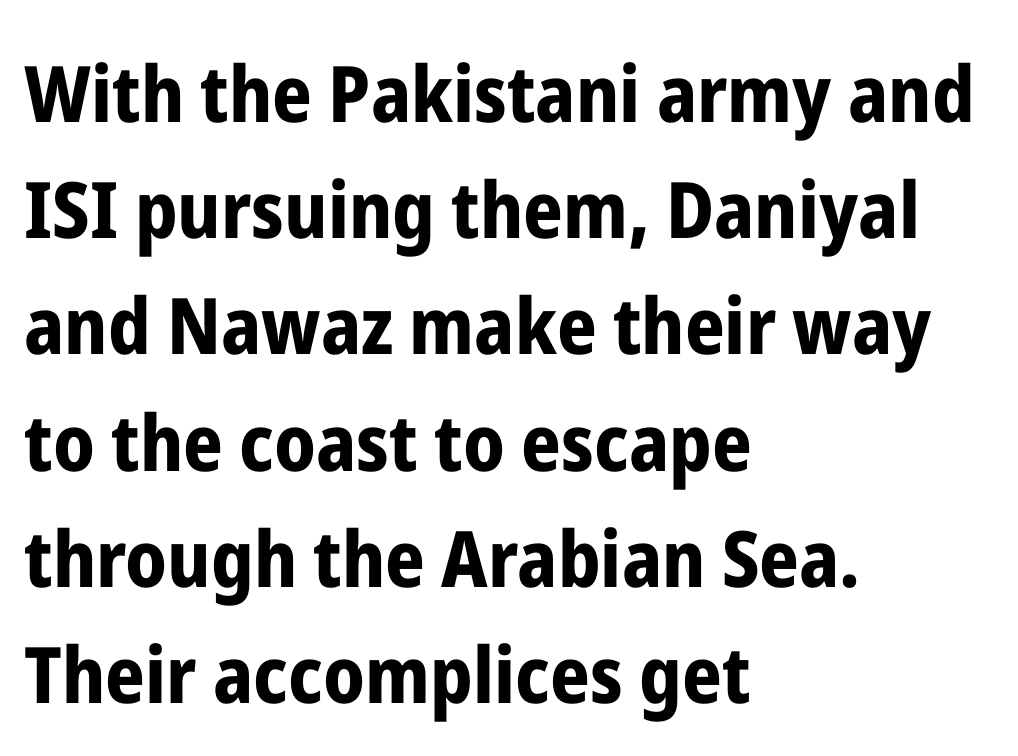
Q: Is the text bold? A: Yes.
Q: Is the text italic (slanted)? A: No, it is upright.
Q: Is the typeface a serif or a sans-serif typeface? A: Sans-serif.
Q: Is the text underlined? A: No.
Q: How is the paragraph aligned? A: Left-aligned.
Q: Is the spacing between letters normal or unusually wide? A: Normal.
Q: Is the spacing between lines tight, normal or loose? A: Normal.
Q: Width (condensed, normal, or wide)? A: Condensed.
Q: Stroke contrast? A: Low.
Q: x-height? A: Medium.
Q: Monospaced? A: No.
